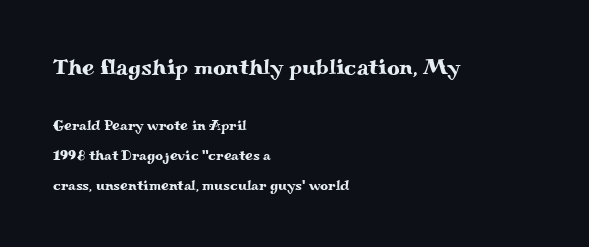
Q: Is the text italic (slanted)? A: No, it is upright.
Q: Is the text underlined? A: No.
Q: How is the paragraph aligned? A: Left-aligned.
Q: Is the spacing between letters normal or unusually wide? A: Normal.
Q: Is the spacing between lines tight, normal or loose? A: Loose.
Q: Which block of text is set in a larger size, the first (top) or the second (bottom)? A: The first (top) one.
